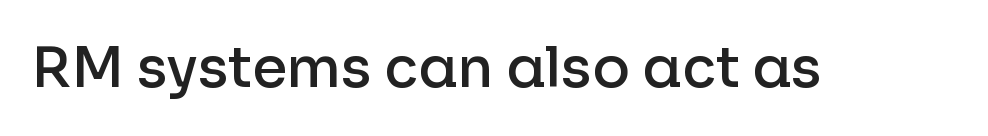
The image shows 56 px semibold sans-serif type, upright; set normal letter spacing, not underlined; low stroke contrast and a medium x-height.
